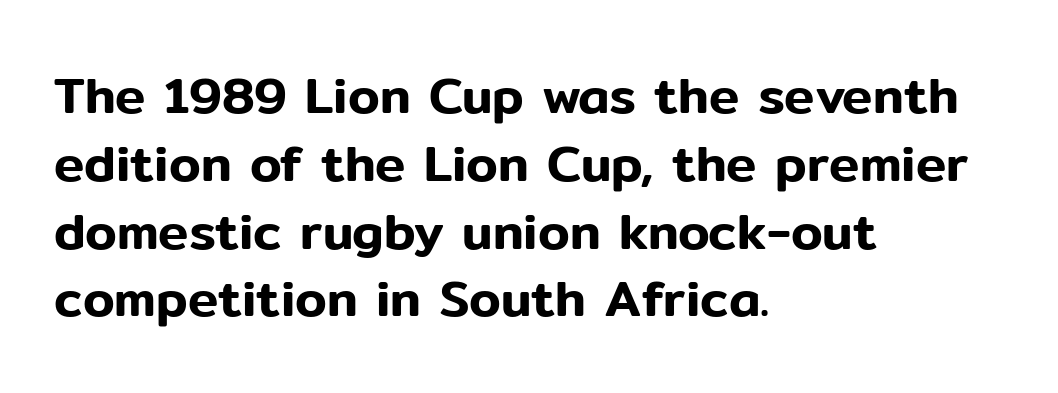
The image shows 51 px sans-serif type, upright; set left-aligned, normal line spacing (1.33x), normal letter spacing, not underlined; low stroke contrast and a medium x-height.
